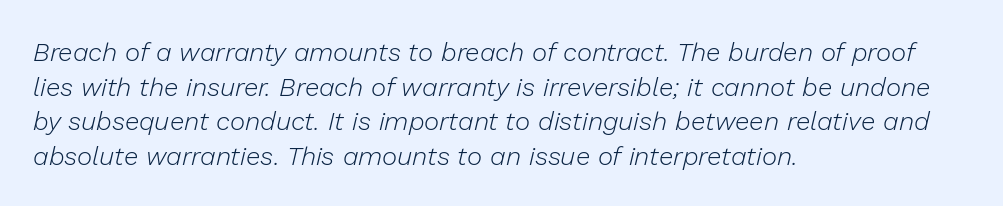
Q: Is the text bold? A: No.
Q: Is the text italic (slanted)? A: Yes, it leans right by about 13 degrees.
Q: Is the text underlined? A: No.
Q: How is the paragraph aligned? A: Left-aligned.
Q: Is the spacing between letters normal or unusually wide? A: Normal.
Q: Is the spacing between lines tight, normal or loose? A: Normal.
